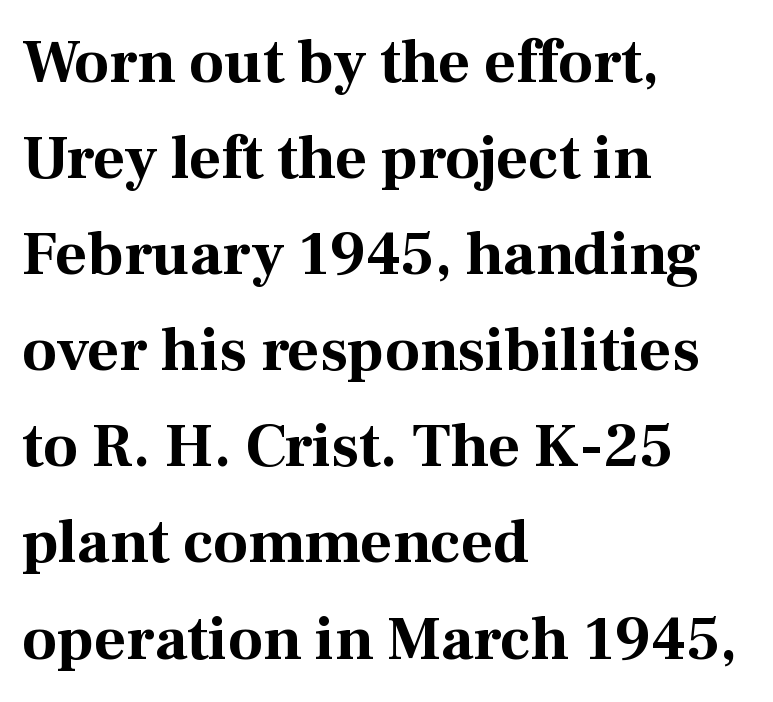
{"serif": "yes", "italic": "no", "bold": "yes", "weight": "bold", "width": "normal", "stroke_contrast": "medium", "x_height": "medium", "monospaced": "no", "underline": "no", "align": "left", "line_spacing": "normal", "line_spacing_ratio": 1.55, "letter_spacing": "normal", "letter_spacing_em": 0.0, "glyph_px": 62}
